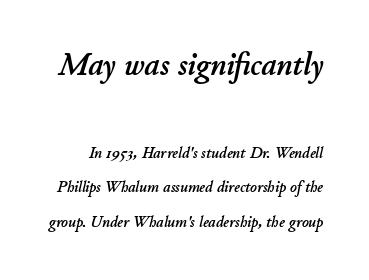
The passage shown is typed in a proportional face where columns would drift. In terms of letterspacing, this is plain default setting. Does the bottom block carry the larger type? No, the top block does. Interline gaps are noticeably wide in this sample.
